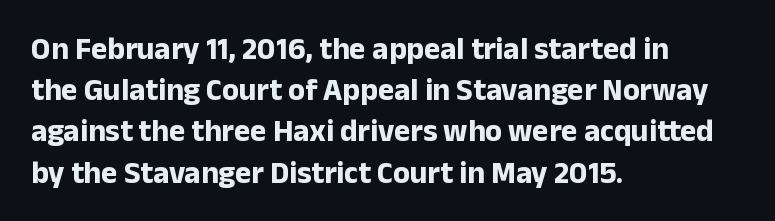
These lines carry a lot of weight — the face is fully bold. All the whitespace from short lines collects on the right. Normally led — the rows are evenly, conventionally spaced. This rendering features lettering with no underline. These lines are rendered in a variable-pitch font.
